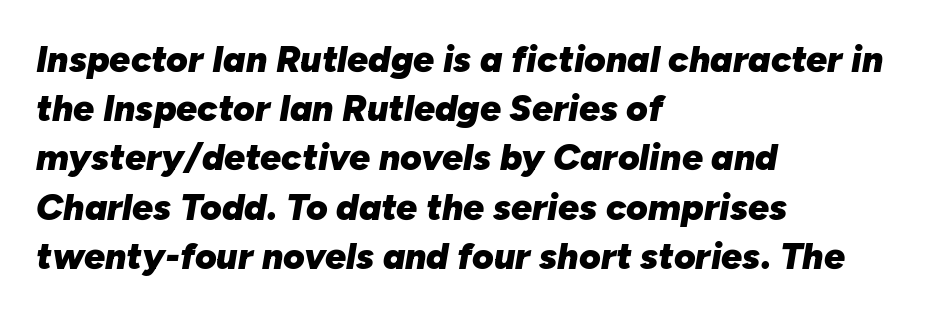
Q: Is the text bold? A: Yes.
Q: Is the text italic (slanted)? A: Yes, it leans right by about 10 degrees.
Q: Is the text underlined? A: No.
Q: How is the paragraph aligned? A: Left-aligned.
Q: Is the spacing between letters normal or unusually wide? A: Normal.
Q: Is the spacing between lines tight, normal or loose? A: Normal.
Q: Width (condensed, normal, or wide)? A: Normal.
Q: Stroke contrast? A: Low.
Q: x-height? A: Medium.
Q: Monospaced? A: No.
